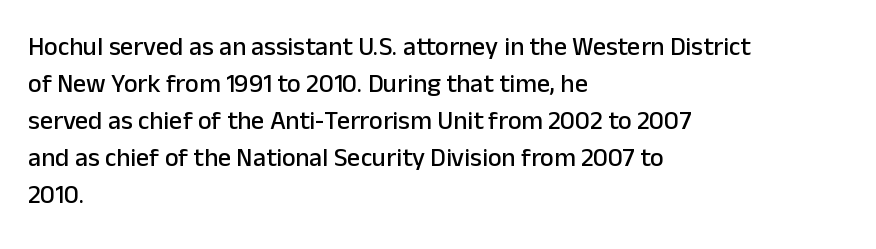
{"italic": "no", "underline": "no", "align": "left", "line_spacing": "normal", "line_spacing_ratio": 1.42, "letter_spacing": "normal", "letter_spacing_em": 0.0, "glyph_px": 26}
